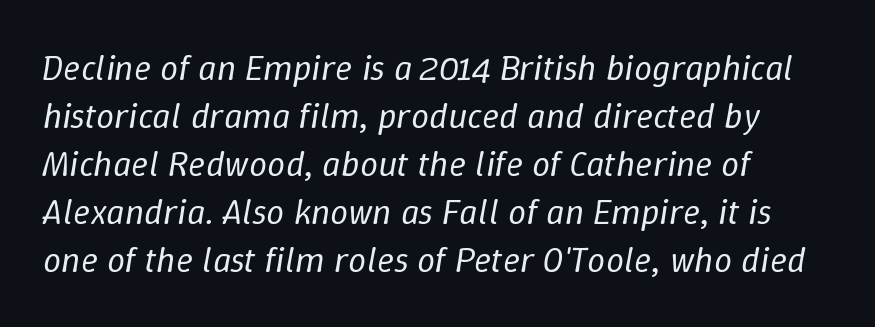
The letters advance in unequal steps, a hallmark of proportional type. This is oblique type, the kind used for emphasis or titles. Has an underline been added? It has not. This rendering leaves character spacing at its baseline value. Is this a heavy cut? Hardly; it is regular or lighter. The leading is moderate, giving the passage an even texture.
